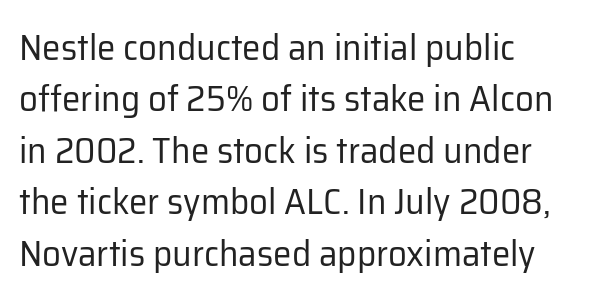
Posture: straight, roman, zero tilt. These lines are rendered in a variable-pitch font. This is sans-serif lettering, the kind often seen on screens and signage. The baseline area is clear.
